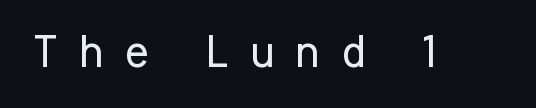
Q: Is the text bold? A: No.
Q: Is the text italic (slanted)? A: No, it is upright.
Q: Is the typeface a serif or a sans-serif typeface? A: Sans-serif.
Q: Is the text underlined? A: No.
Q: Is the spacing between letters normal or unusually wide? A: Unusually wide.
Q: Width (condensed, normal, or wide)? A: Condensed.
Q: Stroke contrast? A: Low.
Q: x-height? A: Medium.
Q: Monospaced? A: No.
